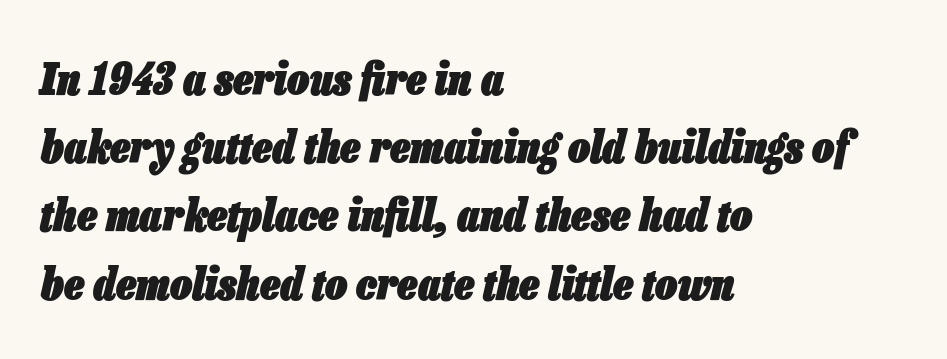
Descenders are the only things crossing below the line. Caption: multi-line text, flush left, ragged right. The whole block is typeset with a tilt. Varying glyph widths throughout — classic text-font behaviour. The line texture is even and compact thanks to regular tracking. Interline gaps are of average width in this sample.
